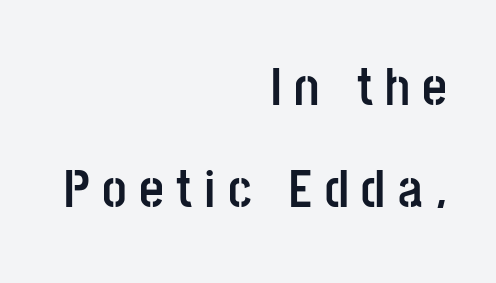
Q: Is the text bold? A: Yes.
Q: Is the text italic (slanted)? A: No, it is upright.
Q: Is the typeface a serif or a sans-serif typeface? A: Sans-serif.
Q: Is the text underlined? A: No.
Q: How is the paragraph aligned? A: Right-aligned.
Q: Is the spacing between letters normal or unusually wide? A: Unusually wide.
Q: Width (condensed, normal, or wide)? A: Condensed.
Q: Stroke contrast? A: Low.
Q: x-height? A: Large.
Q: Monospaced? A: No.
